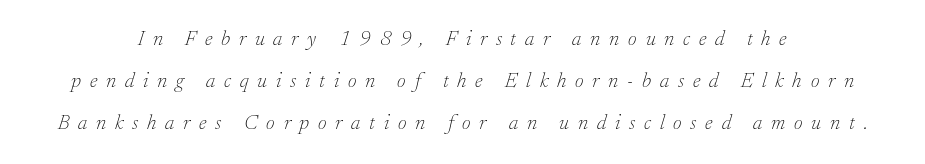
The image shows 21 px text type, italic (leaning right); set centered, loose line spacing (1.99x), unusually wide letter spacing (+0.42 em), not underlined.
